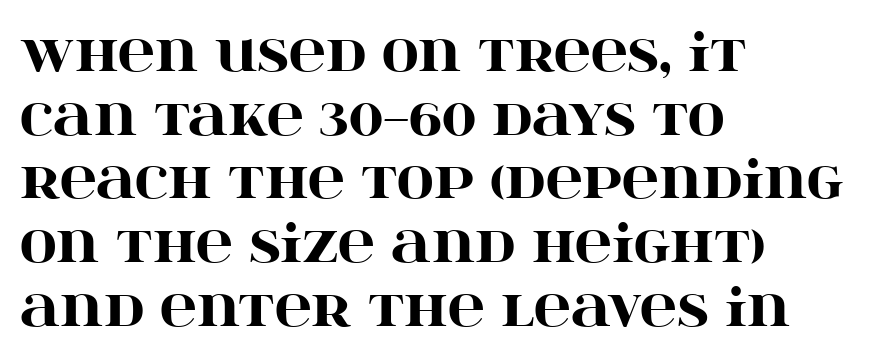
Q: Is the text bold? A: Yes.
Q: Is the text italic (slanted)? A: No, it is upright.
Q: Is the typeface a serif or a sans-serif typeface? A: Serif.
Q: Is the text underlined? A: No.
Q: How is the paragraph aligned? A: Left-aligned.
Q: Is the spacing between letters normal or unusually wide? A: Normal.
Q: Is the spacing between lines tight, normal or loose? A: Normal.
Q: Width (condensed, normal, or wide)? A: Wide.
Q: Stroke contrast? A: High.
Q: x-height? A: Large.
Q: Monospaced? A: No.
